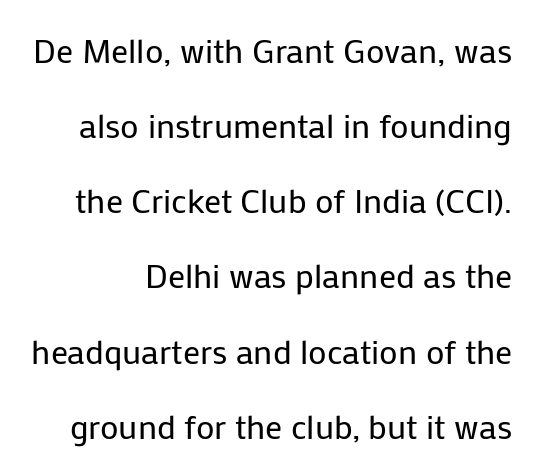
{"serif": "no", "italic": "no", "bold": "no", "weight": "regular", "width": "normal", "stroke_contrast": "low", "x_height": "medium", "monospaced": "no", "underline": "no", "line_spacing": "loose", "line_spacing_ratio": 2.21, "letter_spacing": "normal", "letter_spacing_em": 0.0, "glyph_px": 34}
